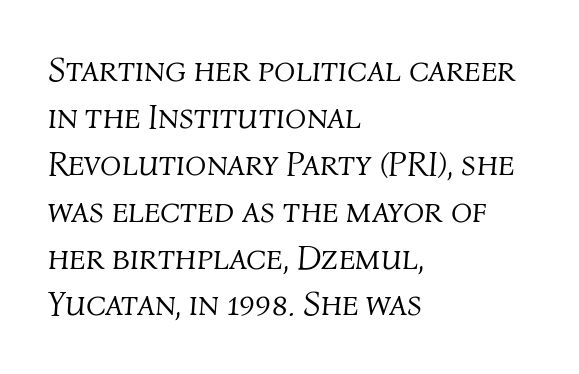
The horizontal fit of the characters is conventional and even. This sample has the flowing, uneven cadence of proportional lettering. Rendered with sloped, italic letterforms. Decoration check: the copy has no underline. The strokes carry an ordinary text weight at most.
